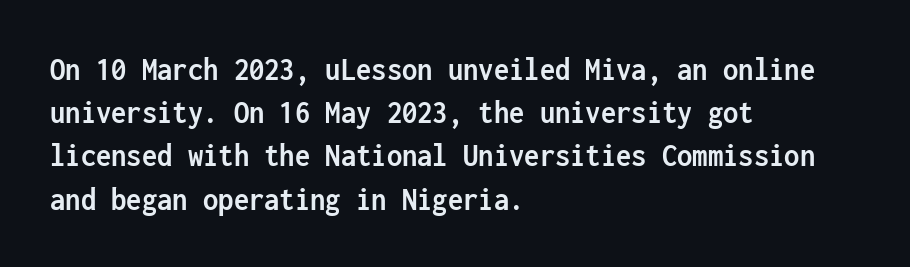
The image shows 34 px semibold, condensed sans-serif type, upright, monospaced; set left-aligned, normal line spacing (1.27x), normal letter spacing, not underlined; low stroke contrast and a medium x-height.
